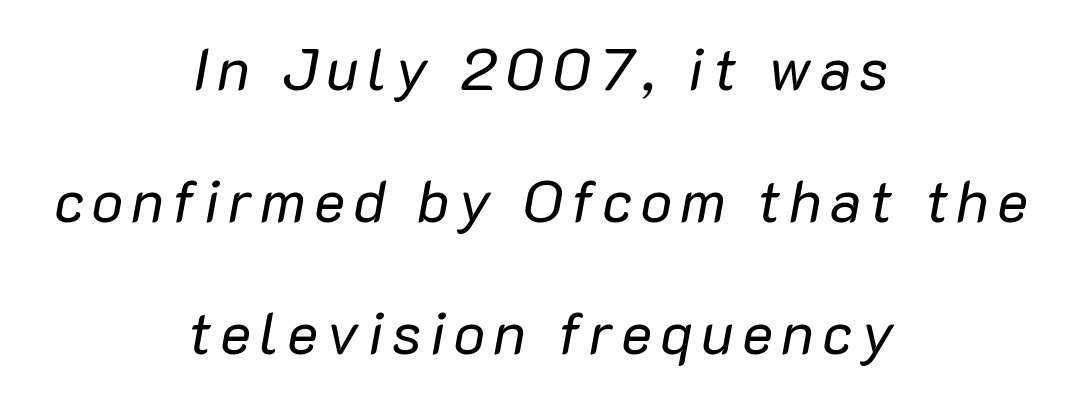
The strip under each line holds only bare page. These lines were composed using italics. Notice the wide empty band between every row — that's loose leading. Is this a heavy cut? Hardly; it is regular or lighter. Is the block centered? Yes — each line is placed symmetrically about the middle.
